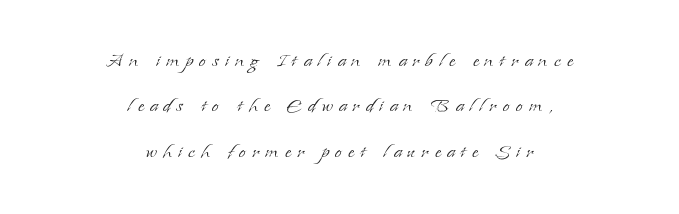
{"bold": "no", "underline": "no", "align": "center", "line_spacing_ratio": 1.82, "letter_spacing": "wide", "letter_spacing_em": 0.24, "glyph_px": 25}
